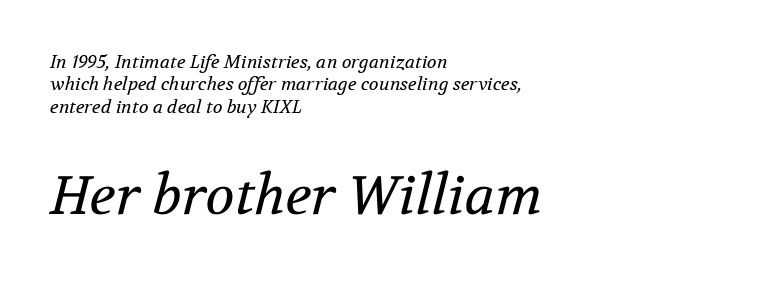
{"serif": "yes", "italic": "yes", "lean": "right", "slant_degrees": 12, "bold": "no", "weight": "regular", "width": "normal", "stroke_contrast": "medium", "x_height": "medium", "monospaced": "no", "underline": "no", "align": "left", "line_spacing": "normal", "line_spacing_ratio": 1.25, "letter_spacing": "normal", "letter_spacing_em": 0.0, "larger_block": "second", "size_ratio": 3.0, "glyph_px": 54}
